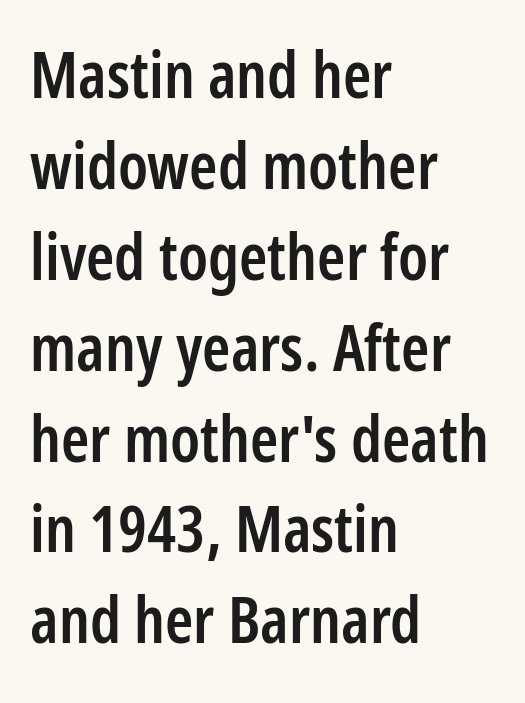
{"serif": "no", "italic": "no", "bold": "semi", "weight": "semibold", "width": "condensed", "stroke_contrast": "low", "x_height": "medium", "monospaced": "no", "underline": "no", "align": "left", "line_spacing": "normal", "line_spacing_ratio": 1.42, "letter_spacing": "normal", "letter_spacing_em": 0.0, "glyph_px": 64}
